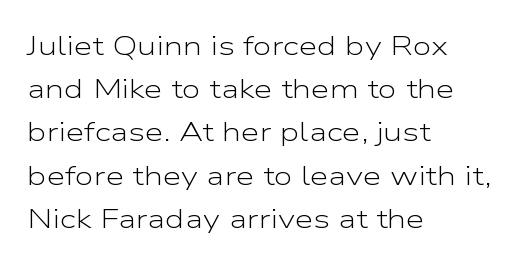
The image shows 27 px text type, upright; set left-aligned, normal line spacing (1.6x), normal letter spacing, not underlined.
